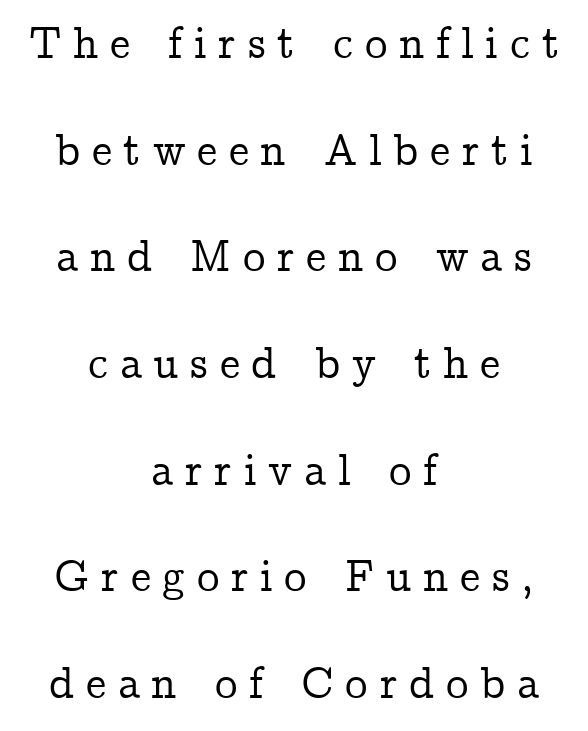
The image shows 45 px serif type, upright; set centered, loose line spacing (2.37x), unusually wide letter spacing (+0.26 em), not underlined; low stroke contrast and a medium x-height.
